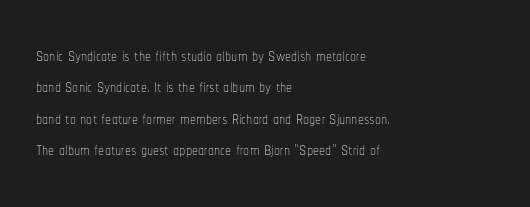
Q: Is the text bold? A: No.
Q: Is the text italic (slanted)? A: No, it is upright.
Q: Is the text underlined? A: No.
Q: How is the paragraph aligned? A: Left-aligned.
Q: Is the spacing between letters normal or unusually wide? A: Normal.
Q: Is the spacing between lines tight, normal or loose? A: Normal.
